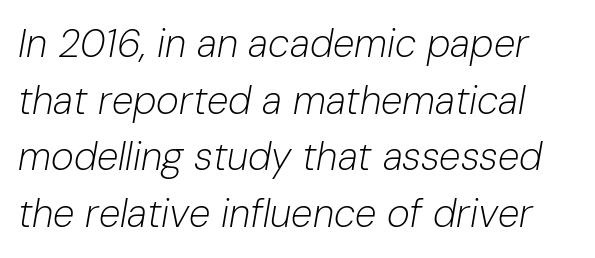
The image shows 39 px light type, italic (leaning right); set normal line spacing (1.45x), normal letter spacing, not underlined; low stroke contrast and a medium x-height.
